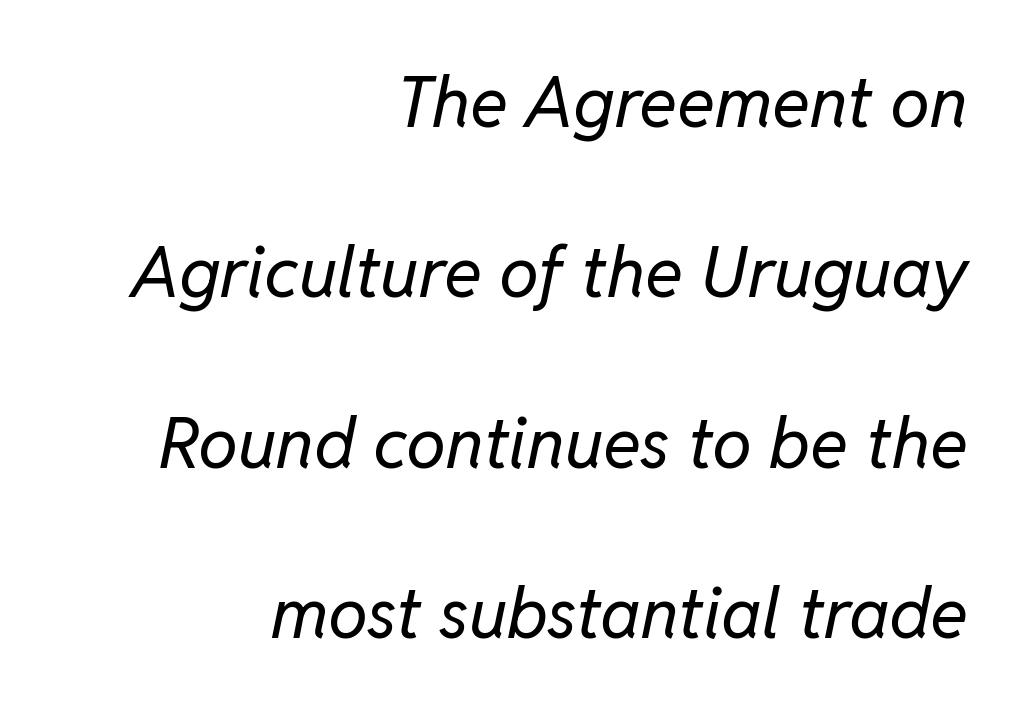
The image shows 71 px regular-weight type, italic (leaning right); set right-aligned, loose line spacing (2.4x), normal letter spacing, not underlined; low stroke contrast and a medium x-height.
